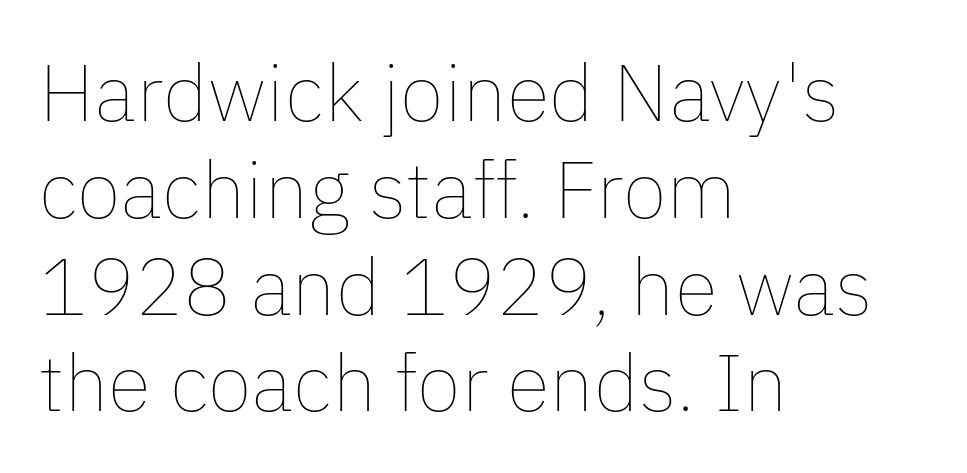
The image shows 80 px thin type, upright; set left-aligned, line spacing 1.21x, normal letter spacing, not underlined; low stroke contrast and a medium x-height.
